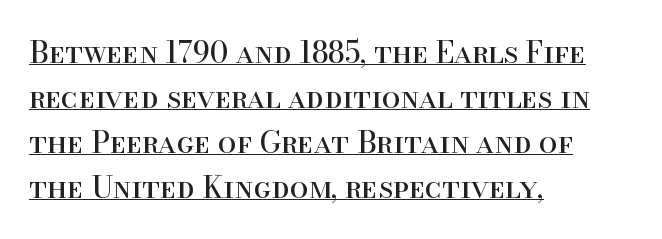
The image shows 30 px regular-weight serif type, upright; set left-aligned, normal line spacing (1.5x), normal letter spacing, underlined; high stroke contrast and a small x-height.
